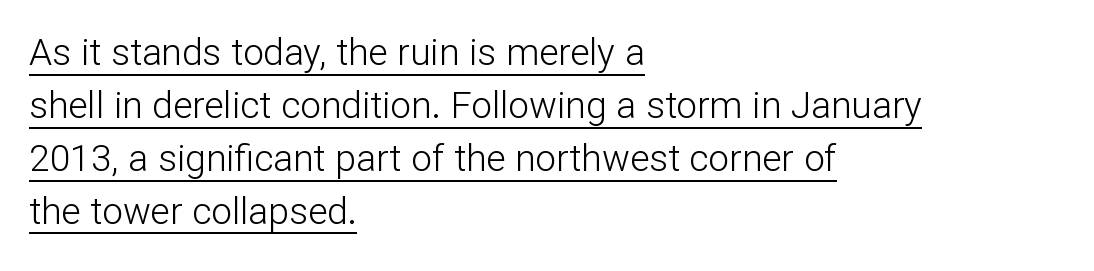
Q: Is the text bold? A: No.
Q: Is the text italic (slanted)? A: No, it is upright.
Q: Is the typeface a serif or a sans-serif typeface? A: Sans-serif.
Q: Is the text underlined? A: Yes.
Q: How is the paragraph aligned? A: Left-aligned.
Q: Is the spacing between letters normal or unusually wide? A: Normal.
Q: Is the spacing between lines tight, normal or loose? A: Normal.
Q: Width (condensed, normal, or wide)? A: Normal.
Q: Stroke contrast? A: Low.
Q: x-height? A: Medium.
Q: Monospaced? A: No.
